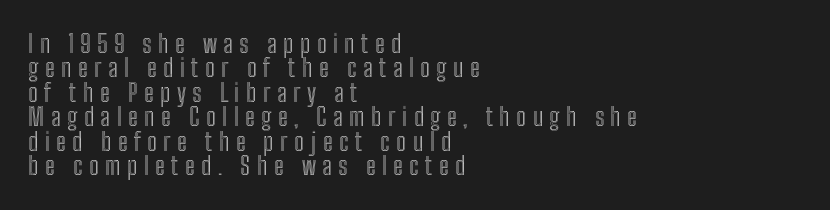
Q: Is the text italic (slanted)? A: No, it is upright.
Q: Is the text underlined? A: No.
Q: How is the paragraph aligned? A: Left-aligned.
Q: Is the spacing between letters normal or unusually wide? A: Unusually wide.
Q: Is the spacing between lines tight, normal or loose? A: Tight.
